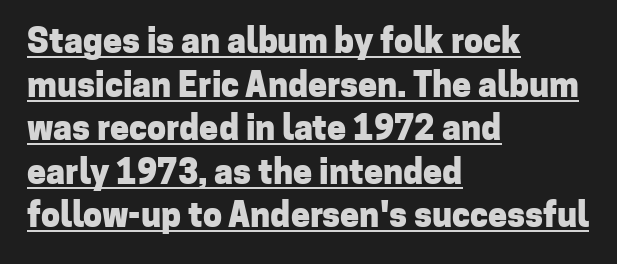
The letters stand straight up with perfectly vertical stems. The words here are underlined. The glyphs in this specimen are sans serif. Notice how descenders clear the ascenders below comfortably — that's standard leading. The passage shown is typed in a proportional face where columns would drift.
